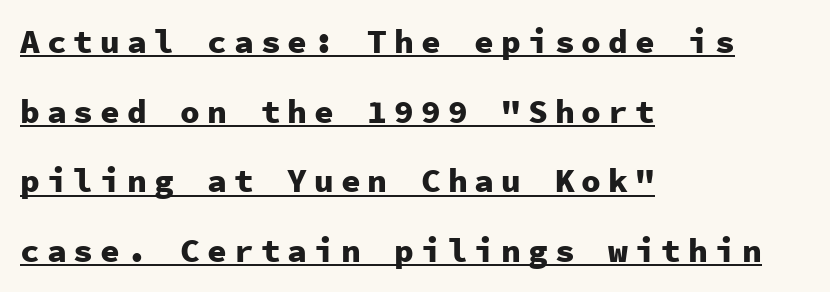
Is this a fixed-width face? Yes — each glyph sits in an identical cell. The letters are bold, with thick, heavy strokes. Observe the absence of serifs on each vertical stroke in this sample. Quick note: interline space is abundant. What stands out about the letter spacing? Its width — letters are far apart. Compared with undecorated copy, this sample adds a rule below the words.
